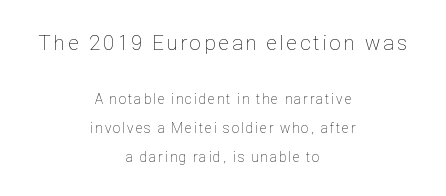
{"italic": "no", "bold": "no", "underline": "no", "align": "center", "line_spacing": "loose", "line_spacing_ratio": 2.06, "larger_block": "first", "size_ratio": 1.5, "glyph_px": 21}
